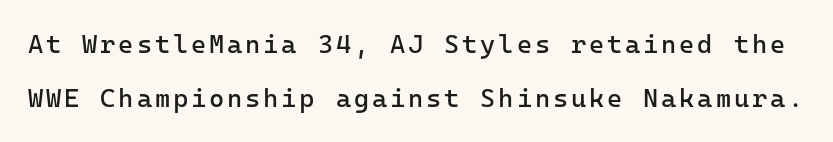
The image shows 26 px text type, upright; set loose line spacing (2.06x), not underlined.
